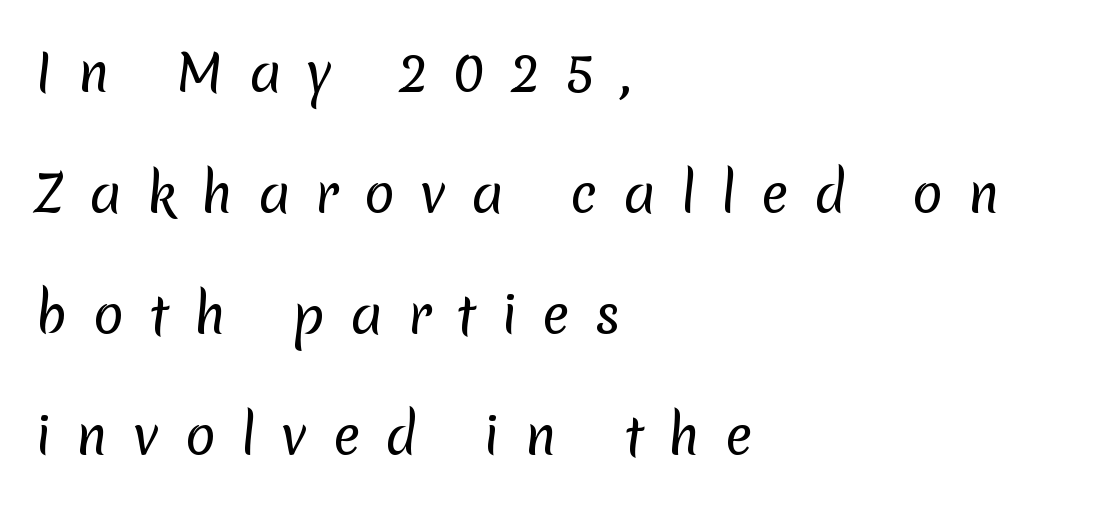
The image shows 51 px regular-weight sans-serif type; set left-aligned, loose line spacing (2.37x), unusually wide letter spacing (+0.49 em), not underlined; low stroke contrast and a medium x-height.
